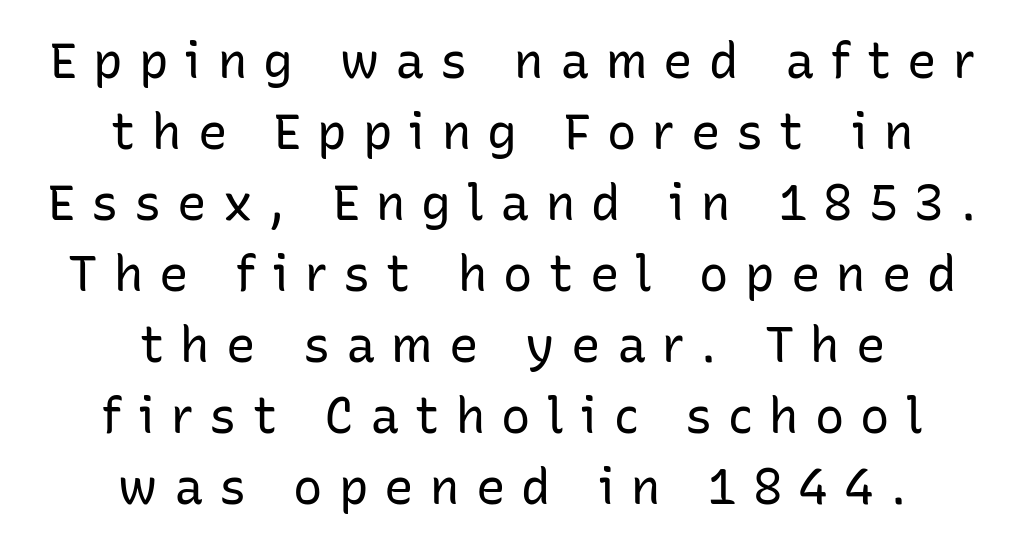
Q: Is the text bold? A: No.
Q: Is the text italic (slanted)? A: No, it is upright.
Q: Is the typeface a serif or a sans-serif typeface? A: Sans-serif.
Q: Is the text underlined? A: No.
Q: How is the paragraph aligned? A: Centered.
Q: Is the spacing between letters normal or unusually wide? A: Unusually wide.
Q: Is the spacing between lines tight, normal or loose? A: Normal.
Q: Width (condensed, normal, or wide)? A: Normal.
Q: Stroke contrast? A: Low.
Q: x-height? A: Medium.
Q: Monospaced? A: No.
